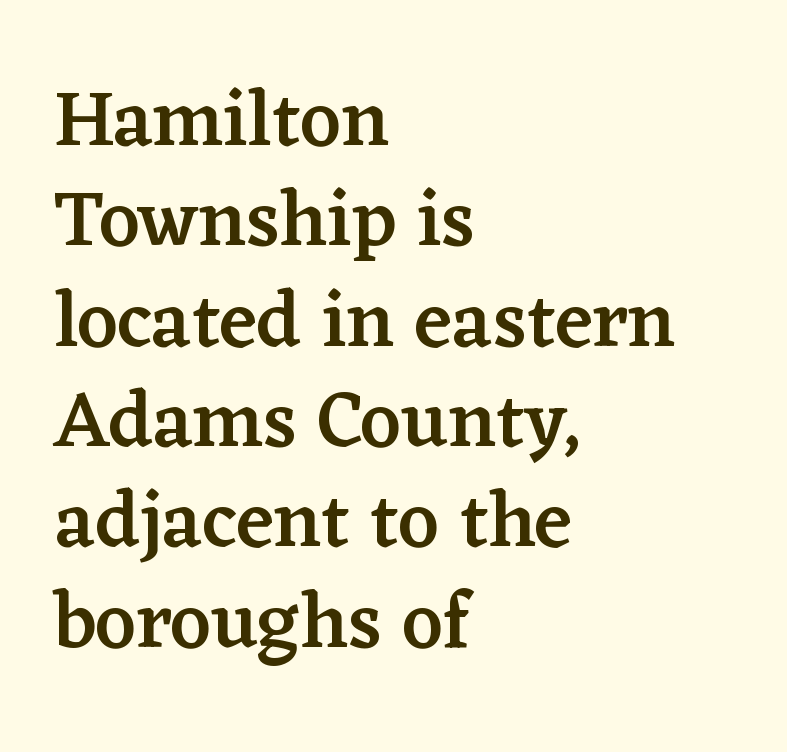
Looks like regular typesetting: each glyph gets only the width it needs. A semibold gives these letters moderate extra thickness, short of bold. Students, note that the glyphs here touch the page at normal intervals. Check the space under the baseline: it is left empty. Visually the block forms a straight wall on the left and a jagged coastline on the right.
